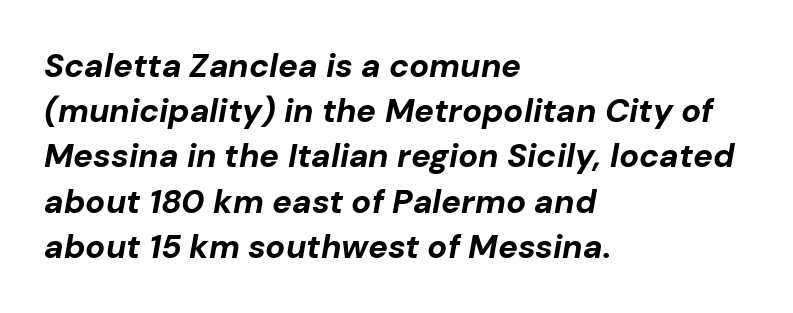
Beneath every word, the page is bare. Here the designer chose a conventional face with non-uniform glyph widths. Is the type slanted? Yes — the strokes lean at a clear angle. Does the copy run flush right? No — it runs flush left.
